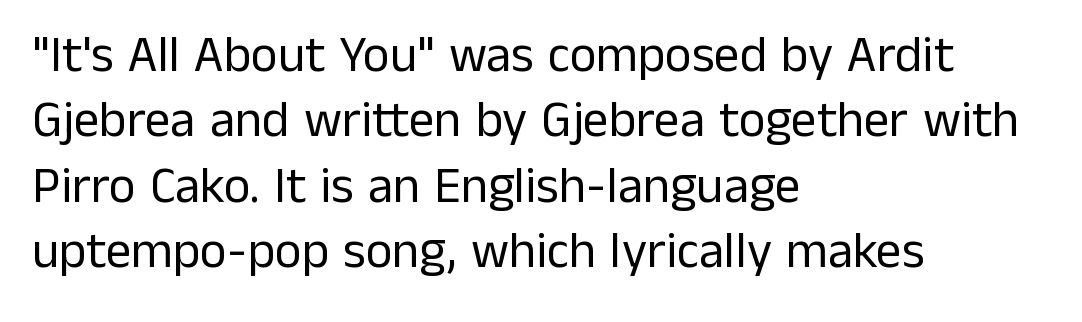
Q: Is the text bold? A: No.
Q: Is the text italic (slanted)? A: No, it is upright.
Q: Is the typeface a serif or a sans-serif typeface? A: Sans-serif.
Q: Is the text underlined? A: No.
Q: How is the paragraph aligned? A: Left-aligned.
Q: Is the spacing between letters normal or unusually wide? A: Normal.
Q: Is the spacing between lines tight, normal or loose? A: Normal.
Q: Width (condensed, normal, or wide)? A: Normal.
Q: Stroke contrast? A: Low.
Q: x-height? A: Medium.
Q: Monospaced? A: No.
